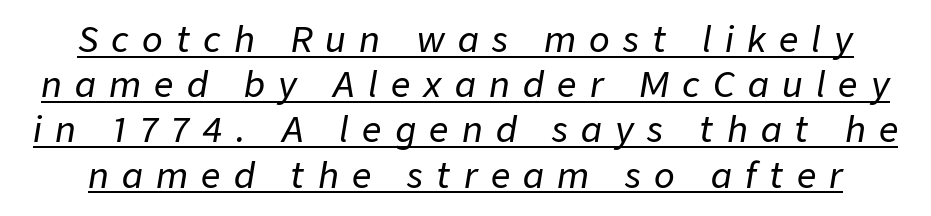
Q: Is the text italic (slanted)? A: Yes, it leans right by about 9 degrees.
Q: Is the text underlined? A: Yes.
Q: Is the spacing between letters normal or unusually wide? A: Unusually wide.
Q: Is the spacing between lines tight, normal or loose? A: Normal.
Q: Width (condensed, normal, or wide)? A: Normal.
Q: Stroke contrast? A: Low.
Q: x-height? A: Medium.
Q: Monospaced? A: No.
